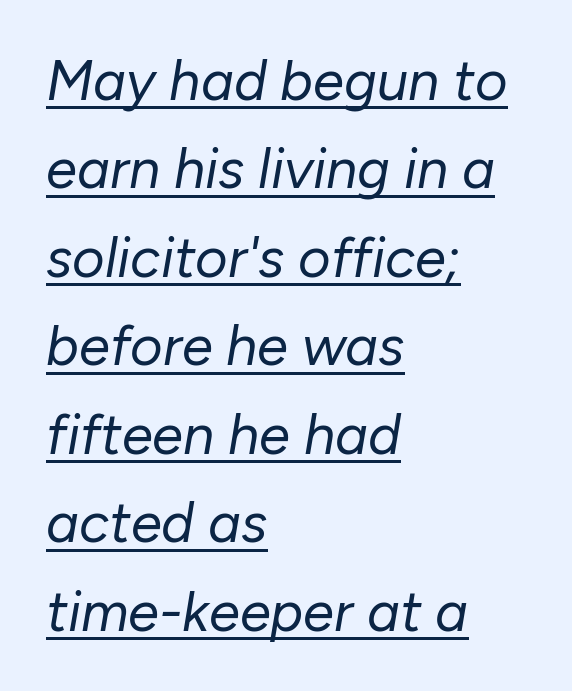
The image shows 56 px regular-weight type, italic (leaning right); set left-aligned, normal line spacing (1.58x), normal letter spacing, underlined; low stroke contrast and a medium x-height.
